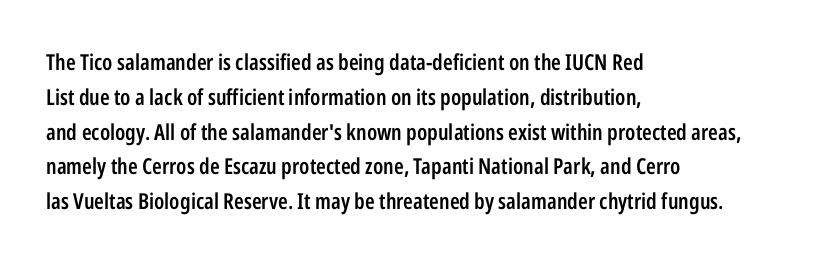
{"italic": "no", "bold": "semi", "underline": "no", "align": "left", "line_spacing": "normal", "line_spacing_ratio": 1.58, "letter_spacing": "normal", "letter_spacing_em": 0.0, "glyph_px": 22}
